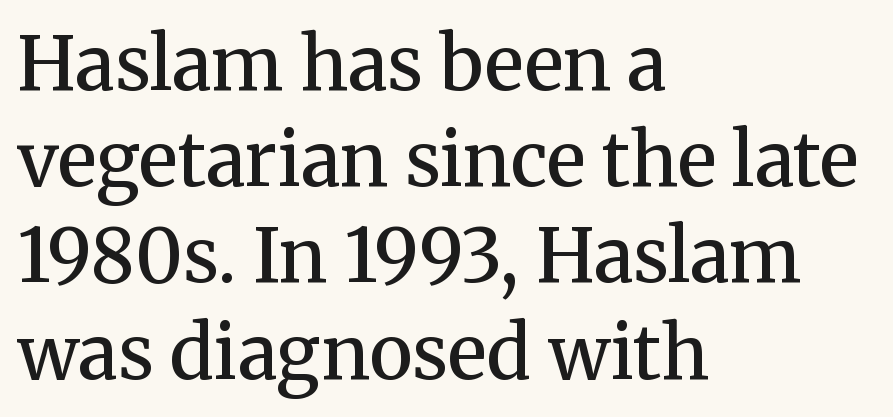
The image shows 74 px semibold serif type, upright; set left-aligned, normal line spacing (1.3x), normal letter spacing, not underlined; medium stroke contrast and a medium x-height.
